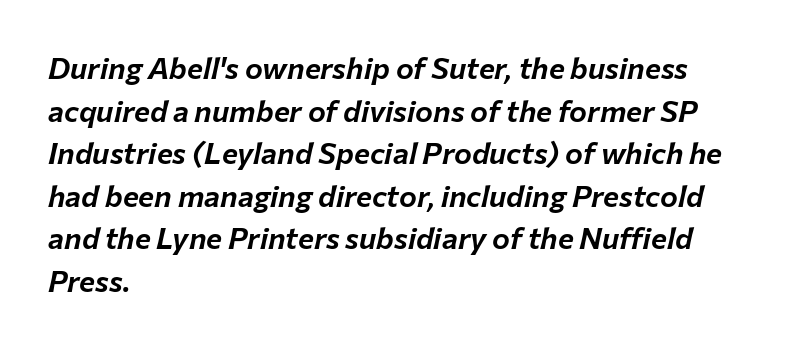
{"italic": "yes", "lean": "right", "slant_degrees": 12, "width": "normal", "stroke_contrast": "low", "x_height": "medium", "monospaced": "no", "underline": "no", "align": "left", "line_spacing": "normal", "line_spacing_ratio": 1.42, "letter_spacing": "normal", "letter_spacing_em": 0.0, "glyph_px": 30}
